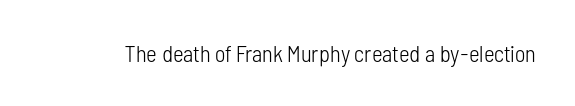
Q: Is the text bold? A: No.
Q: Is the text italic (slanted)? A: No, it is upright.
Q: Is the text underlined? A: No.
Q: Is the spacing between letters normal or unusually wide? A: Normal.
